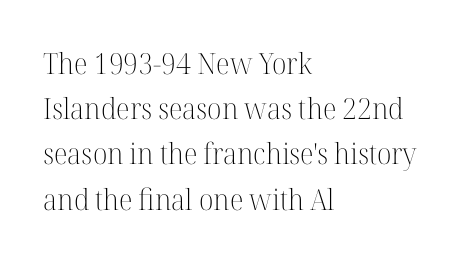
{"serif": "yes", "italic": "no", "bold": "no", "weight": "light", "width": "normal", "stroke_contrast": "high", "x_height": "medium", "monospaced": "no", "underline": "no", "align": "left", "line_spacing": "normal", "line_spacing_ratio": 1.56, "letter_spacing": "normal", "letter_spacing_em": 0.0, "glyph_px": 29}
